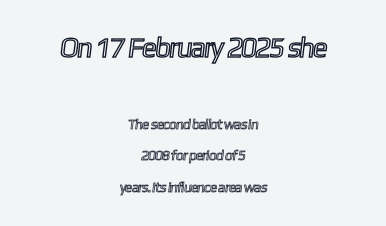
{"width": "condensed", "x_height": "medium", "monospaced": "no", "underline": "no", "align": "center", "line_spacing": "loose", "line_spacing_ratio": 2.24, "letter_spacing": "normal", "letter_spacing_em": 0.0, "larger_block": "first", "size_ratio": 2.0, "glyph_px": 28}
